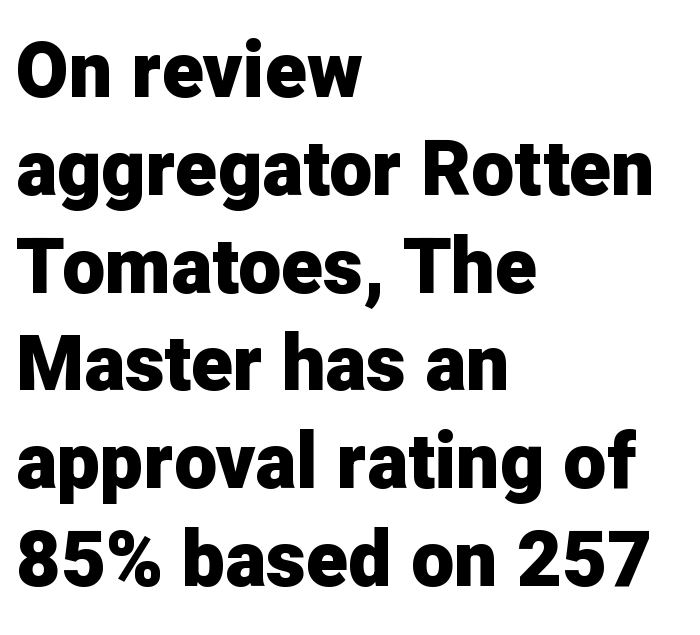
The image shows 77 px heavy sans-serif type, upright; set left-aligned, normal line spacing (1.27x), normal letter spacing, not underlined; low stroke contrast and a medium x-height.
